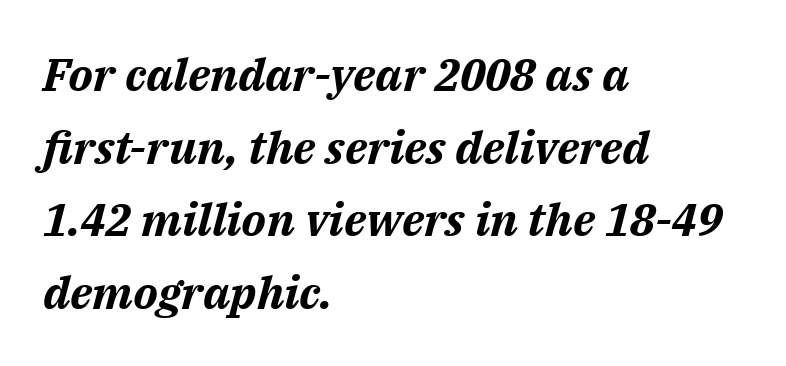
{"italic": "yes", "lean": "right", "slant_degrees": 14, "bold": "yes", "weight": "bold", "width": "normal", "stroke_contrast": "medium", "x_height": "medium", "monospaced": "no", "underline": "no", "align": "left", "line_spacing": "normal", "line_spacing_ratio": 1.58, "letter_spacing": "normal", "letter_spacing_em": 0.0, "glyph_px": 46}
